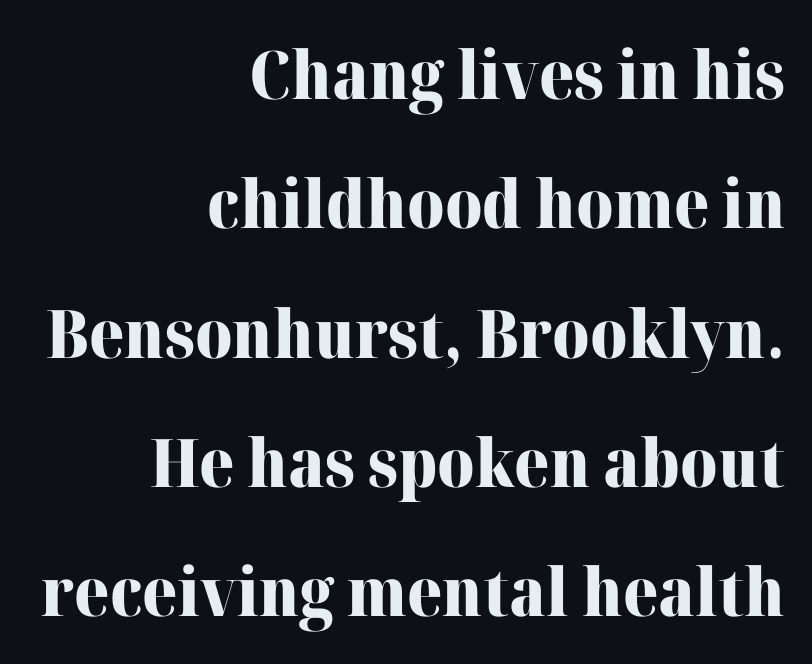
{"serif": "yes", "italic": "no", "bold": "yes", "weight": "heavy", "width": "normal", "stroke_contrast": "high", "x_height": "medium", "monospaced": "no", "underline": "no", "align": "right", "line_spacing": "loose", "line_spacing_ratio": 1.93, "letter_spacing": "normal", "letter_spacing_em": 0.0, "glyph_px": 67}
